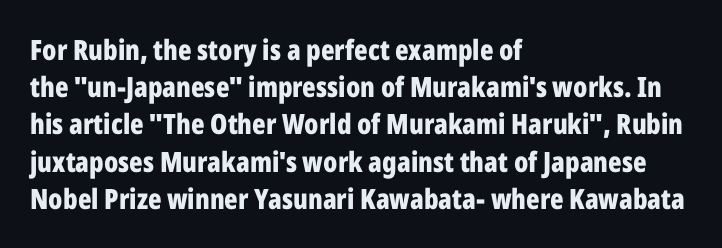
Q: Is the text bold? A: Yes.
Q: Is the text italic (slanted)? A: No, it is upright.
Q: Is the typeface a serif or a sans-serif typeface? A: Sans-serif.
Q: Is the text underlined? A: No.
Q: How is the paragraph aligned? A: Left-aligned.
Q: Is the spacing between letters normal or unusually wide? A: Normal.
Q: Is the spacing between lines tight, normal or loose? A: Normal.
Q: Width (condensed, normal, or wide)? A: Condensed.
Q: Stroke contrast? A: Low.
Q: x-height? A: Medium.
Q: Monospaced? A: No.
